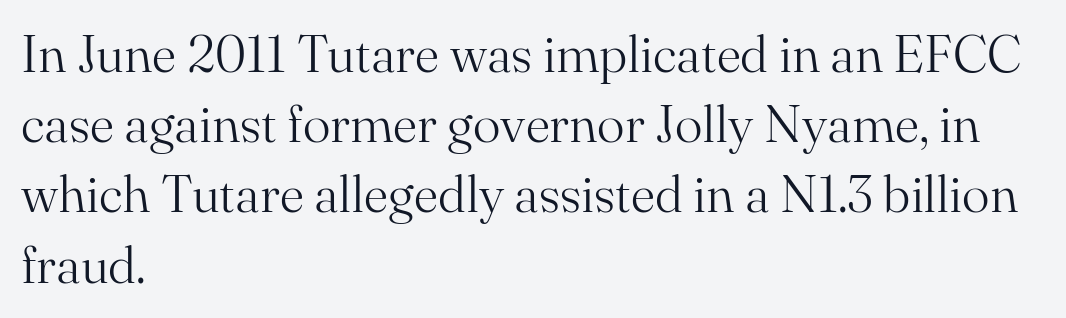
In CSS terms this would be text-align: left. The rendering uses natural spacing where letterforms have individual widths. Tall strokes in this sample are plumb rather than angled. Small tapered or slab feet sit at the stroke ends, so this counts as serif.
